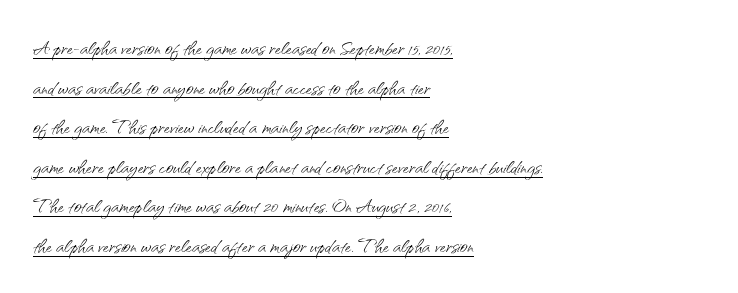
The image shows 26 px text type; set left-aligned, normal line spacing (1.52x), normal letter spacing, underlined.
